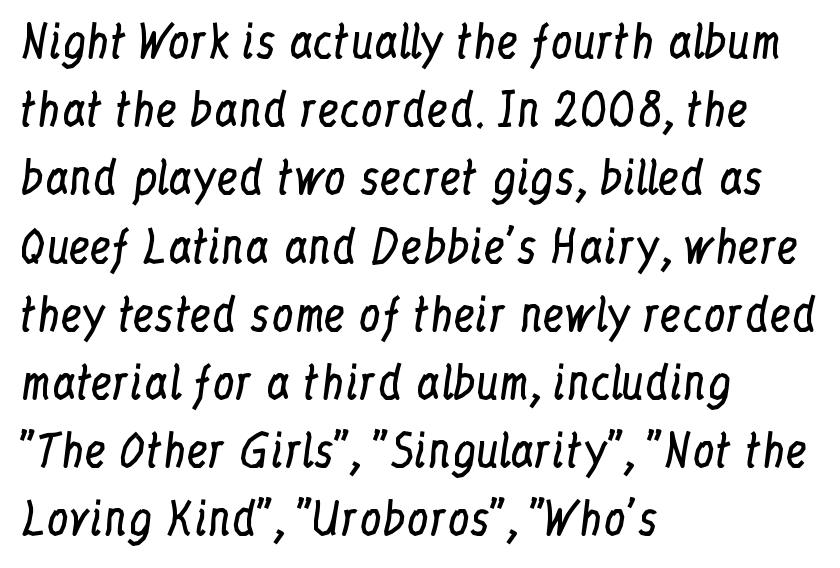
Q: Is the text bold? A: No.
Q: Is the text italic (slanted)? A: Yes.
Q: Is the typeface a serif or a sans-serif typeface? A: Serif.
Q: Is the text underlined? A: No.
Q: How is the paragraph aligned? A: Left-aligned.
Q: Is the spacing between letters normal or unusually wide? A: Normal.
Q: Is the spacing between lines tight, normal or loose? A: Normal.
Q: Width (condensed, normal, or wide)? A: Condensed.
Q: Stroke contrast? A: Low.
Q: x-height? A: Medium.
Q: Monospaced? A: No.
